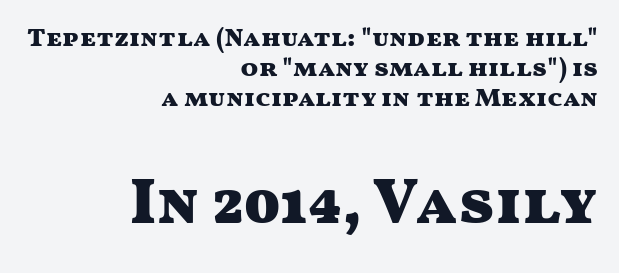
The image shows 64 px heavy, wide sans-serif type, upright; set right-aligned, tight line spacing (1.15x), normal letter spacing, not underlined; the second (bottom) block is 2.46x larger; medium stroke contrast and a medium x-height.
